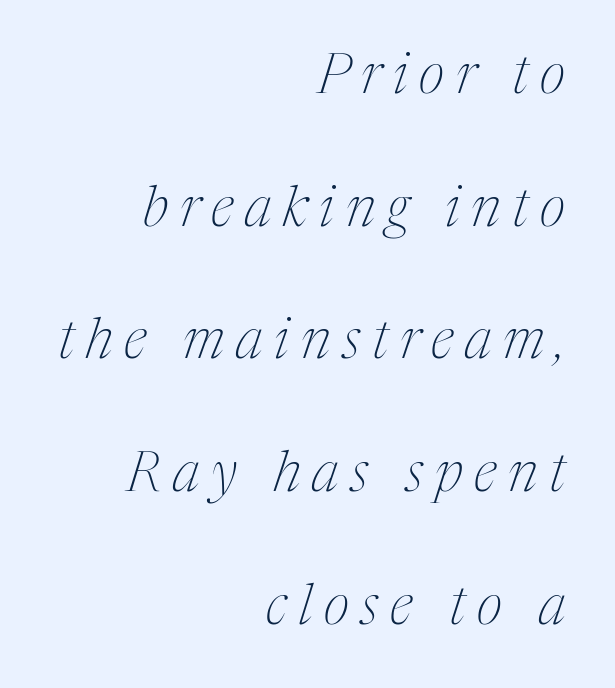
The zone under the glyphs is completely vacant. These lines are rendered in a variable-pitch font. The face used here is rendered with a markedly widened letterfit. Each letter's strokes conclude with small projecting serifs. The rag falls on the left side of this text block.
